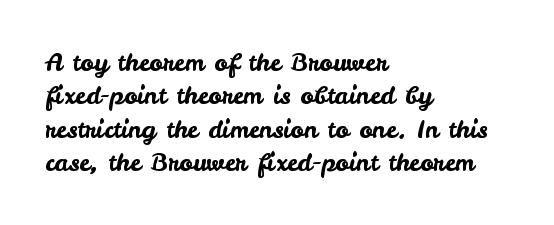
The image shows 25 px text type; set left-aligned, normal line spacing (1.34x), normal letter spacing, not underlined.
